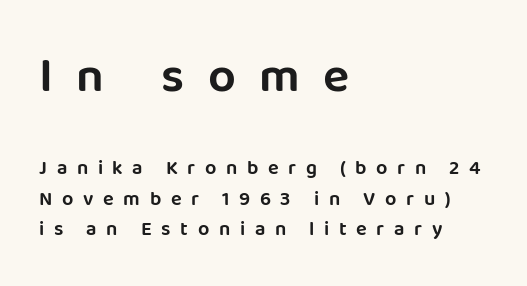
{"serif": "no", "italic": "no", "width": "normal", "stroke_contrast": "low", "x_height": "large", "monospaced": "no", "underline": "no", "align": "left", "line_spacing": "normal", "line_spacing_ratio": 1.53, "letter_spacing": "wide", "letter_spacing_em": 0.48, "larger_block": "first", "size_ratio": 2.45, "glyph_px": 49}
